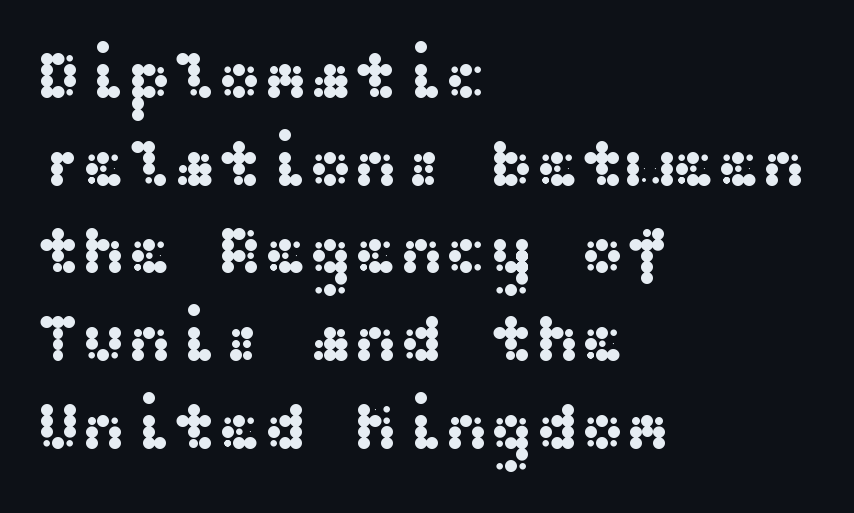
Q: Is the text italic (slanted)? A: No, it is upright.
Q: Is the typeface a serif or a sans-serif typeface? A: Sans-serif.
Q: Is the text underlined? A: No.
Q: How is the paragraph aligned? A: Left-aligned.
Q: Is the spacing between letters normal or unusually wide? A: Normal.
Q: Is the spacing between lines tight, normal or loose? A: Normal.
Q: Width (condensed, normal, or wide)? A: Wide.
Q: Stroke contrast? A: Medium.
Q: x-height? A: Medium.
